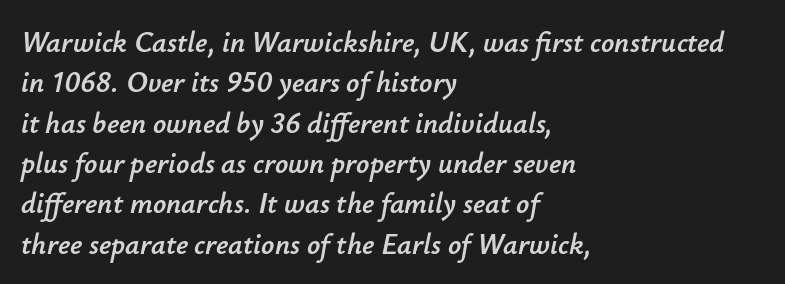
The image shows 29 px text type, italic (leaning right); set left-aligned, normal line spacing (1.39x), normal letter spacing, not underlined; low stroke contrast and a small x-height.
